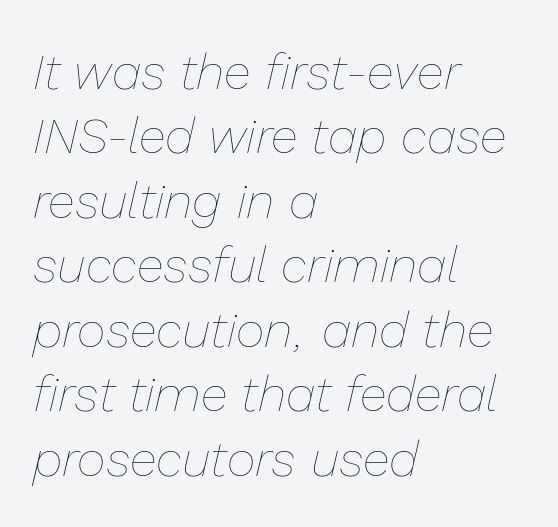
Q: Is the text bold? A: No.
Q: Is the text italic (slanted)? A: Yes, it leans right by about 13 degrees.
Q: Is the text underlined? A: No.
Q: How is the paragraph aligned? A: Left-aligned.
Q: Is the spacing between letters normal or unusually wide? A: Normal.
Q: Is the spacing between lines tight, normal or loose? A: Normal.
Q: Width (condensed, normal, or wide)? A: Normal.
Q: Stroke contrast? A: Low.
Q: x-height? A: Medium.
Q: Monospaced? A: No.
